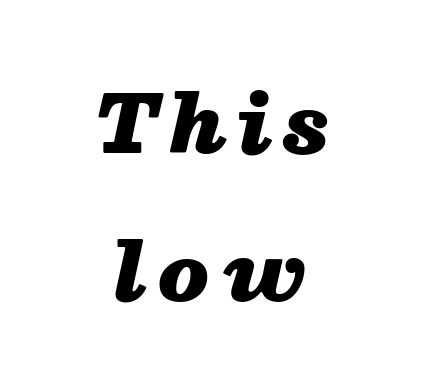
Q: Is the text bold? A: Yes.
Q: Is the text italic (slanted)? A: Yes, it leans right by about 13 degrees.
Q: Is the text underlined? A: No.
Q: How is the paragraph aligned? A: Centered.
Q: Width (condensed, normal, or wide)? A: Normal.
Q: Stroke contrast? A: Medium.
Q: x-height? A: Medium.
Q: Monospaced? A: No.
